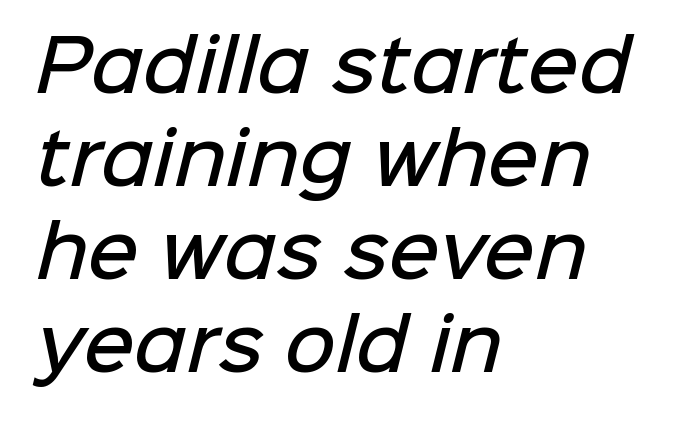
Q: Is the text bold? A: Semi-bold.
Q: Is the typeface a serif or a sans-serif typeface? A: Sans-serif.
Q: Is the text underlined? A: No.
Q: How is the paragraph aligned? A: Left-aligned.
Q: Is the spacing between letters normal or unusually wide? A: Normal.
Q: Is the spacing between lines tight, normal or loose? A: Normal.
Q: Width (condensed, normal, or wide)? A: Normal.
Q: Stroke contrast? A: Low.
Q: x-height? A: Medium.
Q: Monospaced? A: No.
